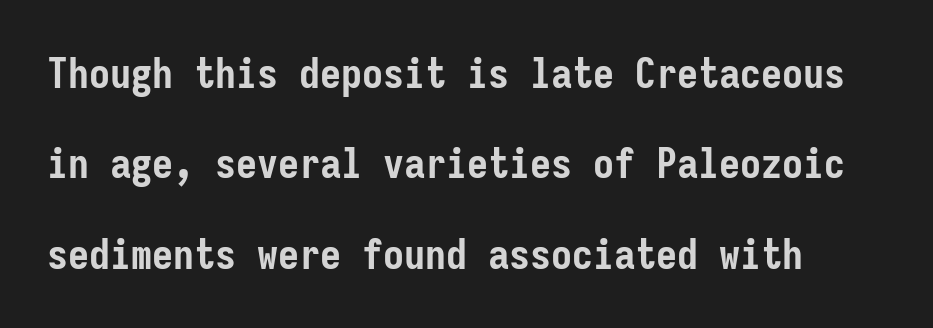
Each letter, wide or thin by design, is forced into the same width here. Underlining? Definitely not there. The axis of the letterforms is exactly vertical. The passage shown is typeset with a sans-serif family. Students, observe: this is what heavily led, spacious text looks like.
